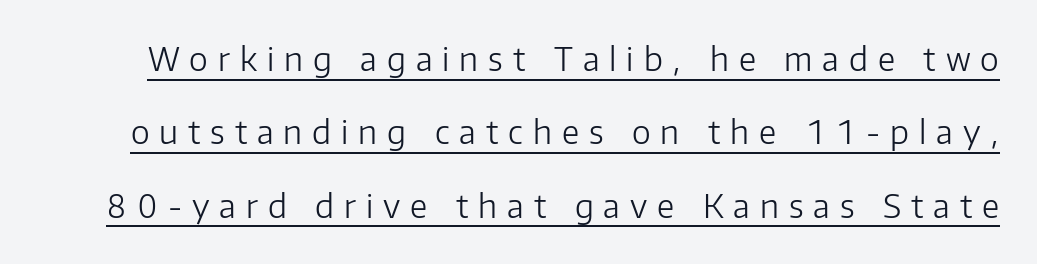
Vertical spacing — loose. The letterforms sit at book weight or below. You can tell it's not italic because the verticals are truly vertical. Compared with undecorated copy, this sample adds a rule below the words.
